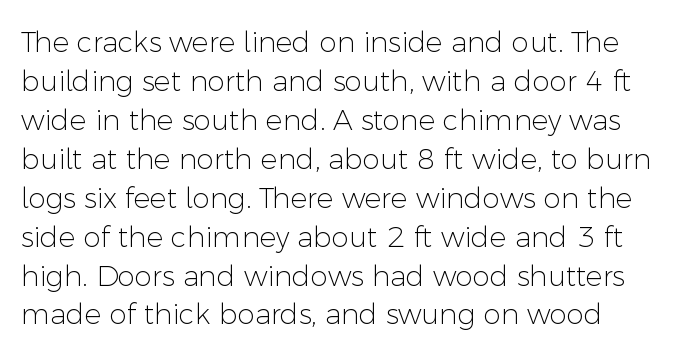
{"serif": "no", "italic": "no", "bold": "no", "weight": "light", "width": "normal", "stroke_contrast": "low", "x_height": "medium", "monospaced": "no", "underline": "no", "line_spacing": "normal", "line_spacing_ratio": 1.39, "letter_spacing": "normal", "letter_spacing_em": 0.0, "glyph_px": 28}
